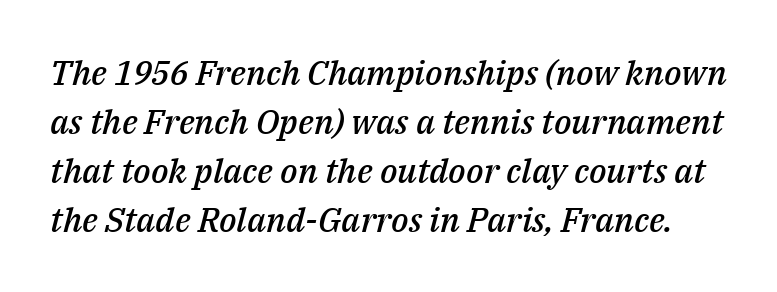
The image shows 34 px semibold type, italic (leaning right); set normal line spacing (1.44x), normal letter spacing, not underlined; medium stroke contrast and a medium x-height.
